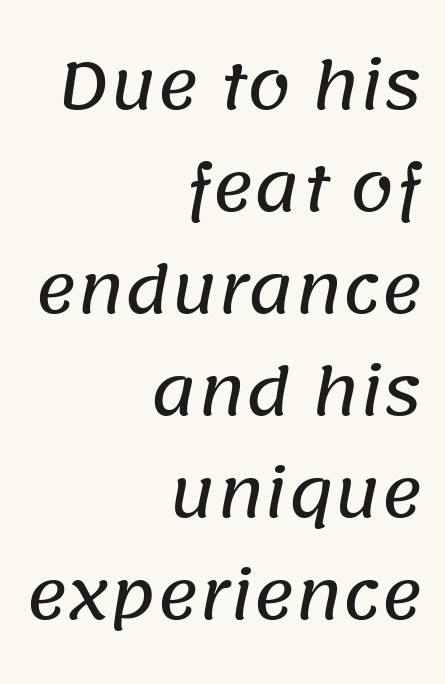
Q: Is the typeface a serif or a sans-serif typeface? A: Sans-serif.
Q: Is the text underlined? A: No.
Q: How is the paragraph aligned? A: Right-aligned.
Q: Is the spacing between letters normal or unusually wide? A: Normal.
Q: Is the spacing between lines tight, normal or loose? A: Normal.
Q: Width (condensed, normal, or wide)? A: Normal.
Q: Stroke contrast? A: Low.
Q: x-height? A: Large.
Q: Monospaced? A: No.
